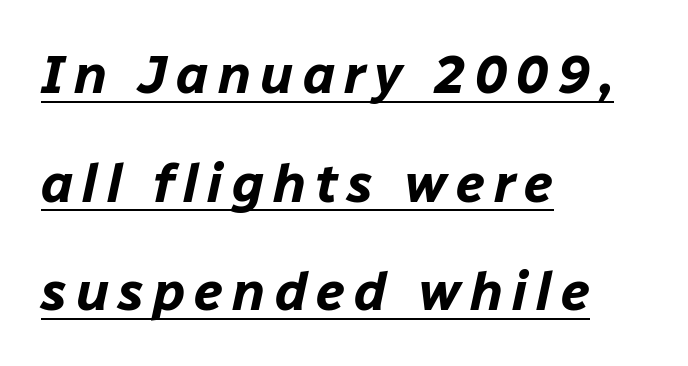
Q: Is the text bold? A: Yes.
Q: Is the text italic (slanted)? A: Yes, it leans right by about 12 degrees.
Q: Is the text underlined? A: Yes.
Q: How is the paragraph aligned? A: Left-aligned.
Q: Is the spacing between lines tight, normal or loose? A: Loose.
Q: Width (condensed, normal, or wide)? A: Normal.
Q: Stroke contrast? A: Low.
Q: x-height? A: Medium.
Q: Monospaced? A: No.
